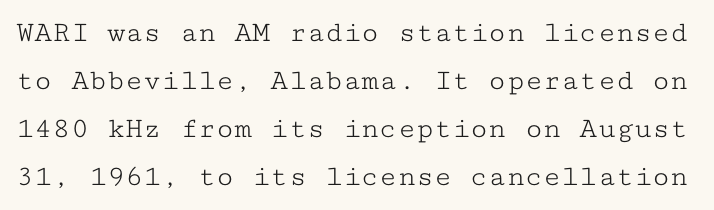
Compared with a typical body face, this is equally light or lighter still. Whoever set this chose a conventional vertical rhythm. Font category for this specimen: serif. You can tell it's not italic because the verticals are truly vertical. You could count columns in this text — the font is strictly monospaced.
